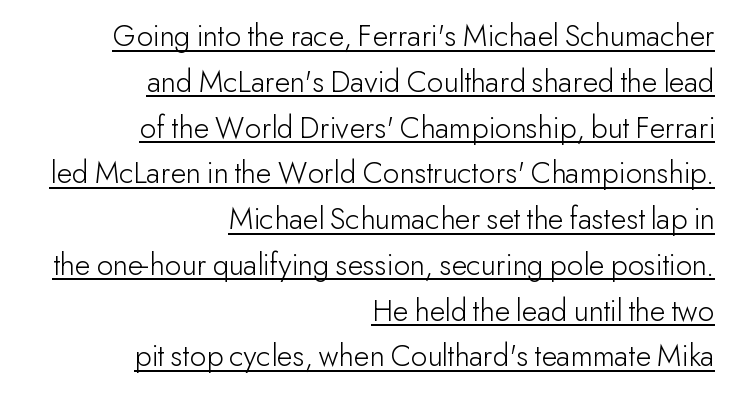
The image shows 32 px light sans-serif type, upright; set right-aligned, normal line spacing (1.43x), normal letter spacing, underlined; low stroke contrast and a small x-height.
